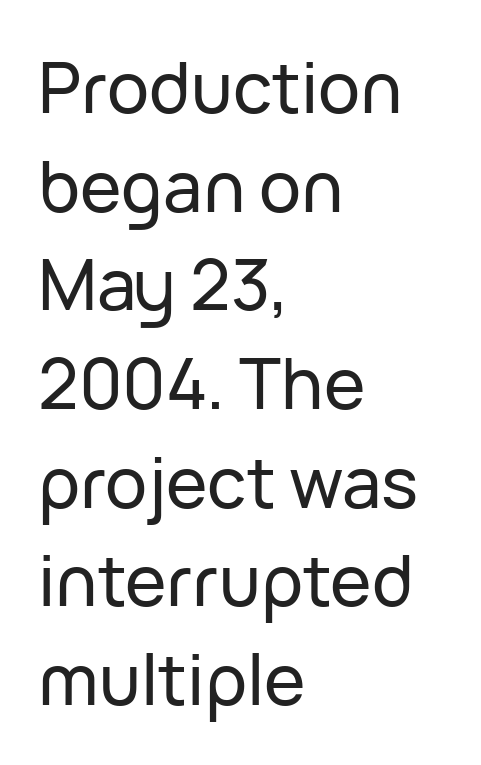
Q: Is the text italic (slanted)? A: No, it is upright.
Q: Is the typeface a serif or a sans-serif typeface? A: Sans-serif.
Q: Is the text underlined? A: No.
Q: How is the paragraph aligned? A: Left-aligned.
Q: Is the spacing between letters normal or unusually wide? A: Normal.
Q: Is the spacing between lines tight, normal or loose? A: Normal.
Q: Width (condensed, normal, or wide)? A: Normal.
Q: Stroke contrast? A: Low.
Q: x-height? A: Medium.
Q: Monospaced? A: No.
